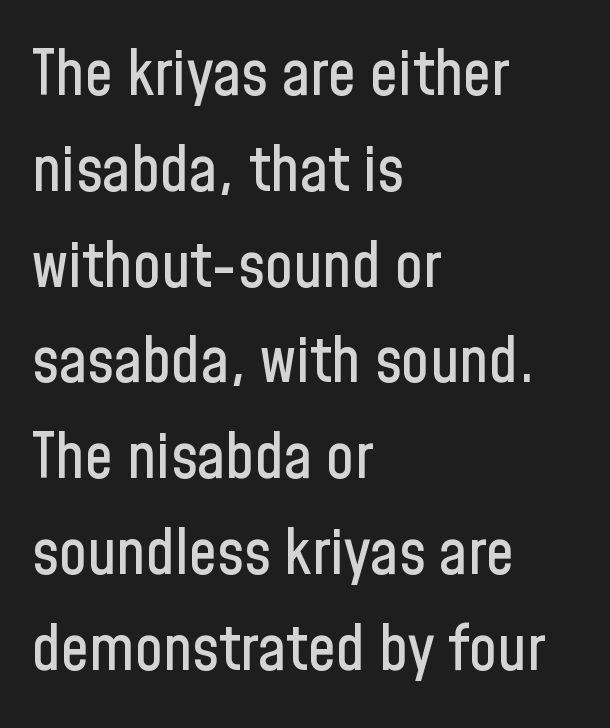
{"serif": "no", "italic": "no", "width": "condensed", "stroke_contrast": "low", "x_height": "medium", "monospaced": "no", "underline": "no", "align": "left", "line_spacing": "normal", "line_spacing_ratio": 1.52, "letter_spacing": "normal", "letter_spacing_em": 0.0, "glyph_px": 63}
